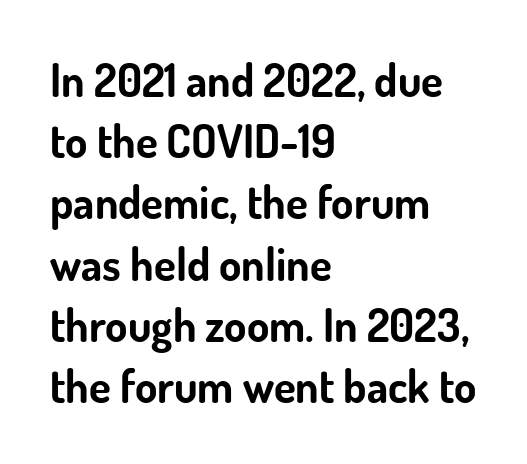
Q: Is the text bold? A: Yes.
Q: Is the text italic (slanted)? A: No, it is upright.
Q: Is the typeface a serif or a sans-serif typeface? A: Sans-serif.
Q: Is the text underlined? A: No.
Q: How is the paragraph aligned? A: Left-aligned.
Q: Is the spacing between letters normal or unusually wide? A: Normal.
Q: Is the spacing between lines tight, normal or loose? A: Normal.
Q: Width (condensed, normal, or wide)? A: Normal.
Q: Stroke contrast? A: Low.
Q: x-height? A: Small.
Q: Monospaced? A: No.
